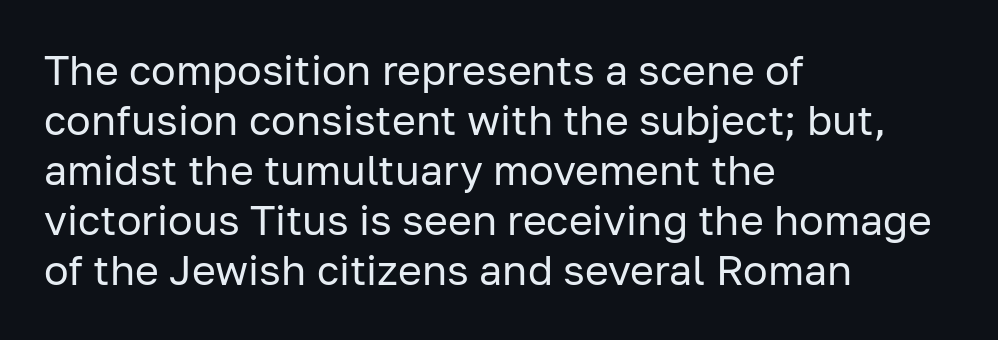
{"serif": "no", "italic": "no", "bold": "no", "weight": "regular", "width": "normal", "stroke_contrast": "low", "x_height": "medium", "monospaced": "no", "underline": "no", "align": "left", "line_spacing_ratio": 1.22, "letter_spacing": "normal", "letter_spacing_em": 0.0, "glyph_px": 41}
